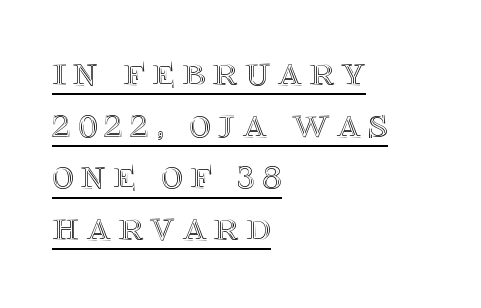
The image shows 43 px text type, upright; set left-aligned, line spacing 1.2x, underlined; a large x-height.
